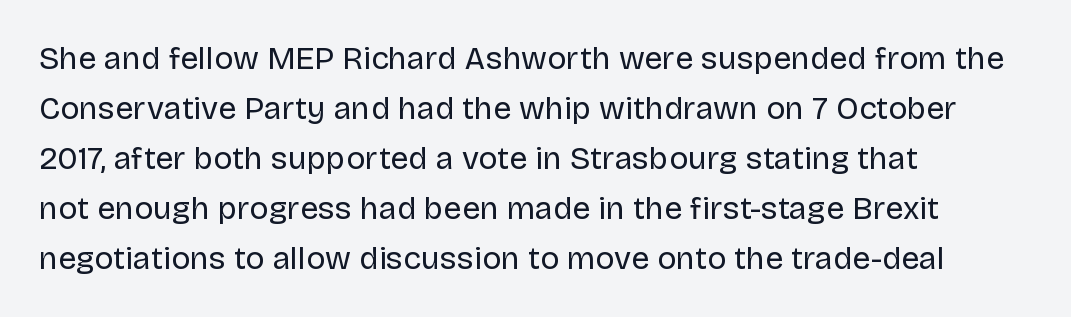
Bold? No — there's no thickening of the strokes. Compared with typical paragraphs, the rows here are spaced about the same. Notice how the stems are strictly vertical — no italics here. Observe the ordinary spacing: letters are neighbours, not strangers. Each letter keeps its own natural width here, so spacing adapts to shape.
